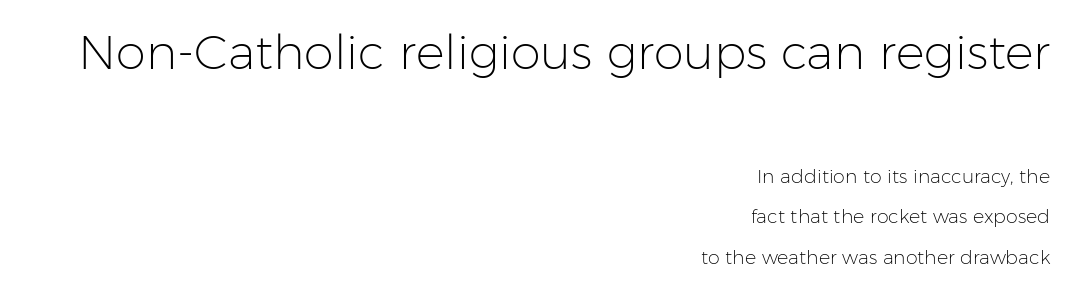
Each row of text sits above clean, open space. Look at the glyph heights: the upper group is clearly the bigger setting. The line texture is even and compact thanks to regular tracking. Summary of vertical rhythm: relaxed, with wide interline spacing. The weight would be labelled regular, book, light, or lighter still.
